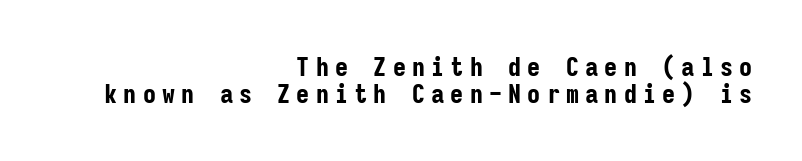
One-word summary of the alignment: right. Each new line begins almost immediately beneath the previous one. This is the regular roman posture of the typeface. These lines carry a lot of weight — the face is fully bold.
